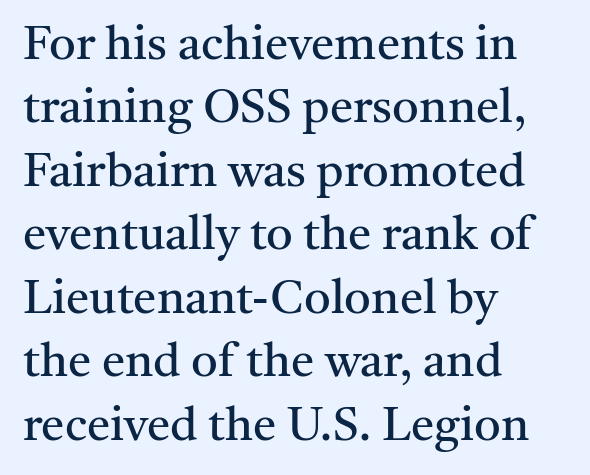
This sample uses a serif face. Heft: none added — not bold. Normally led — the rows are evenly, conventionally spaced. The line texture is even and compact thanks to regular tracking. Which margin do the lines hug? The left one — the right edge is uneven. This sample has the flowing, uneven cadence of proportional lettering.
